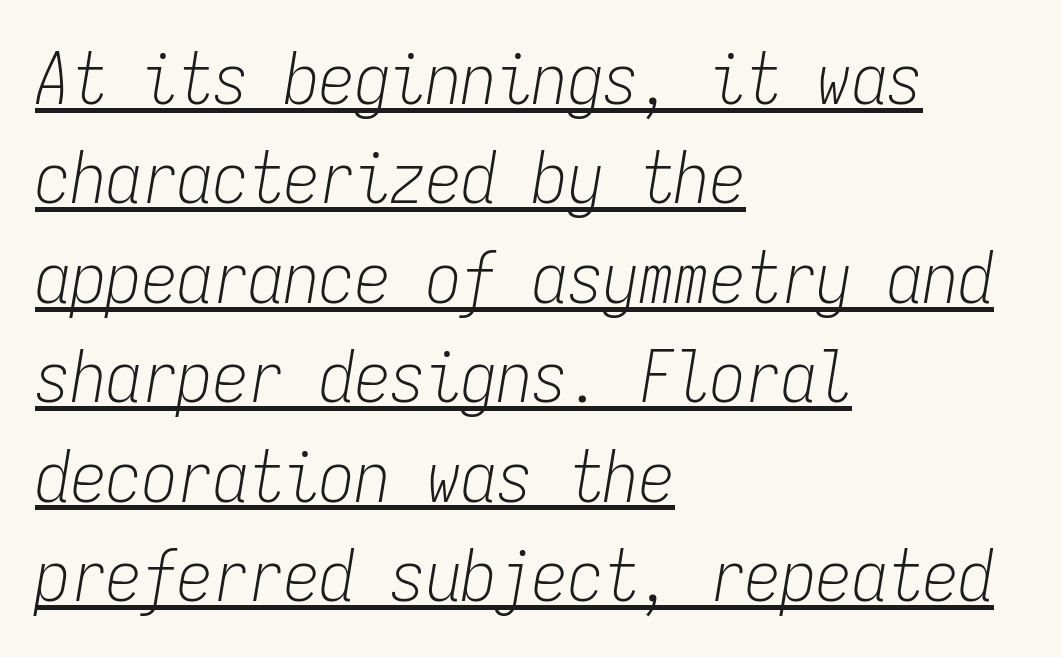
{"italic": "yes", "lean": "right", "slant_degrees": 9, "bold": "no", "weight": "light", "width": "condensed", "stroke_contrast": "low", "x_height": "medium", "monospaced": "yes", "underline": "yes", "align": "left", "line_spacing": "normal", "line_spacing_ratio": 1.4, "letter_spacing": "normal", "letter_spacing_em": 0.0, "glyph_px": 71}
